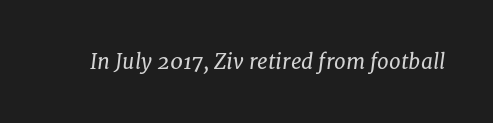
Q: Is the text bold? A: No.
Q: Is the text italic (slanted)? A: Yes, it leans right by about 8 degrees.
Q: Is the text underlined? A: No.
Q: Is the spacing between letters normal or unusually wide? A: Normal.
